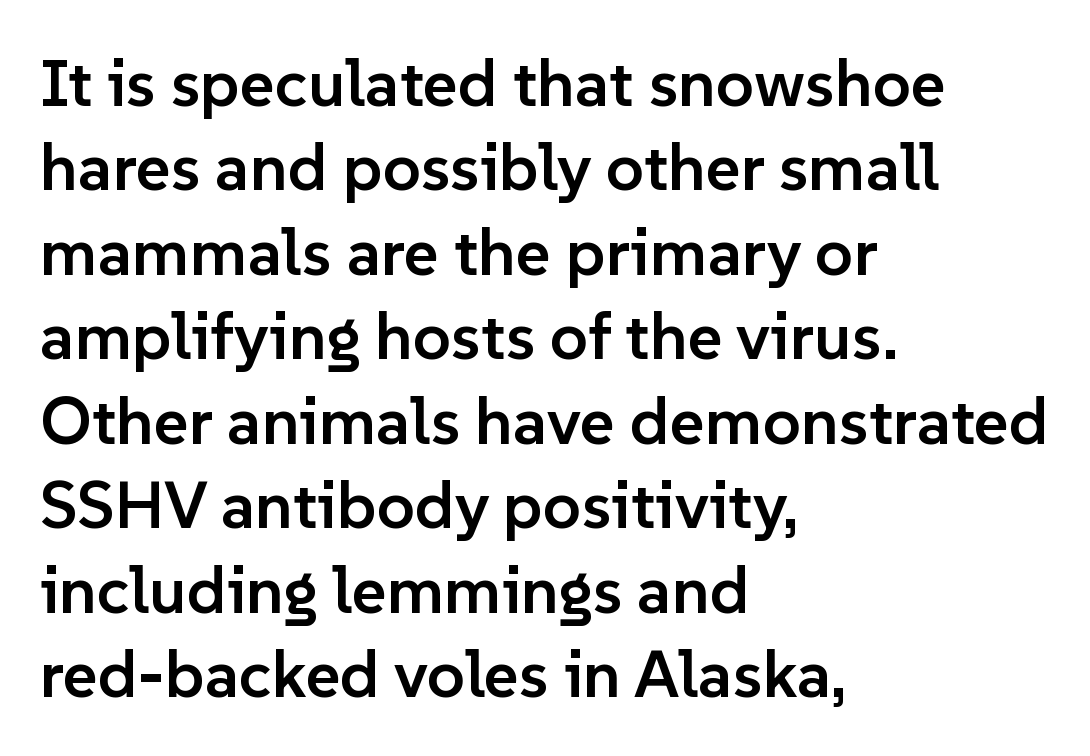
The image shows 67 px semibold sans-serif type, upright; set left-aligned, normal line spacing (1.26x), normal letter spacing, not underlined; low stroke contrast and a medium x-height.
